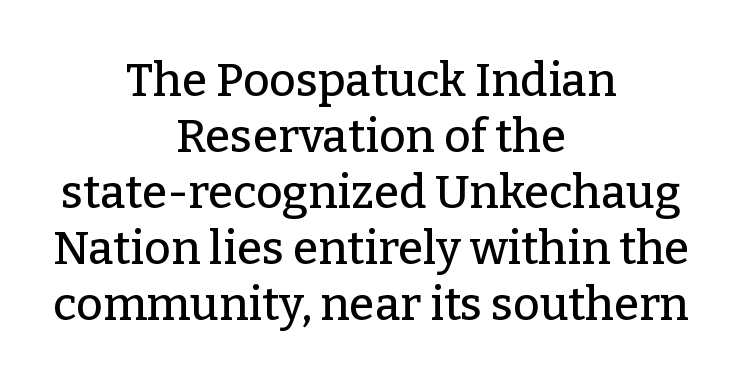
Do the characters align in a grid? No, the font is proportional. The rag falls on both sides of this text block equally. The strip under each line holds only bare page. Default kerning and tracking; the words read as compact shapes.
